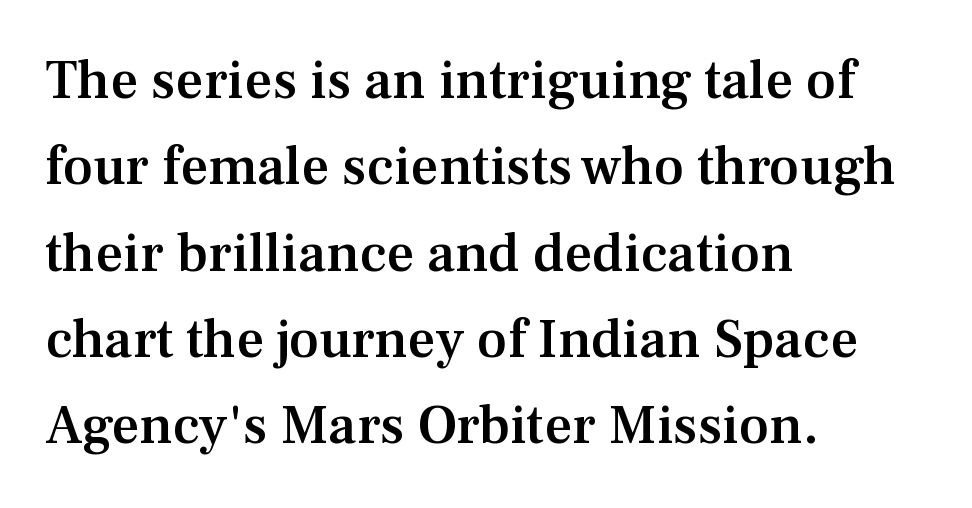
The image shows 55 px semibold serif type, upright; set left-aligned, normal line spacing (1.57x), normal letter spacing, not underlined; medium stroke contrast and a medium x-height.
